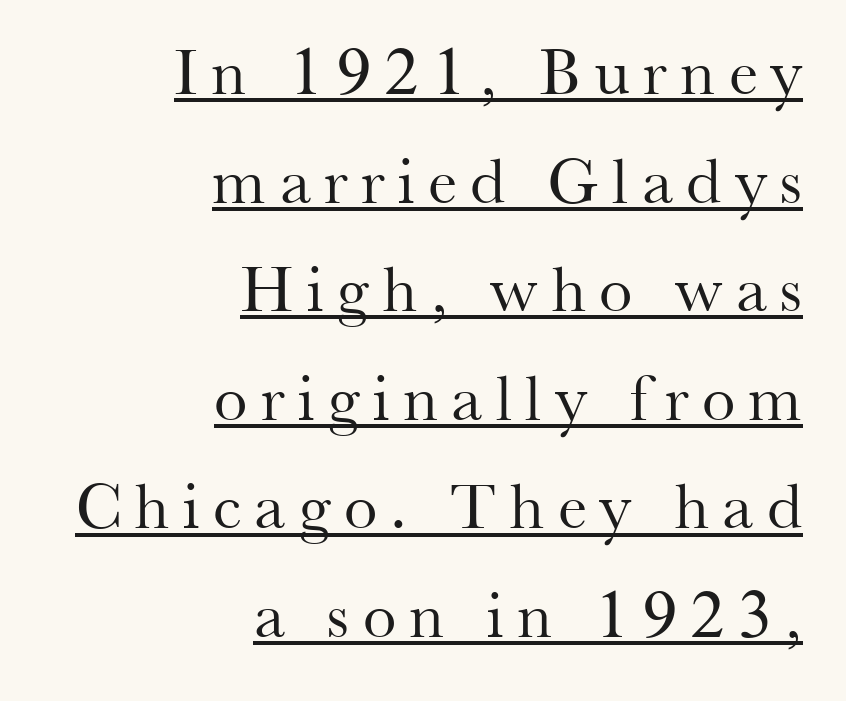
Q: Is the text bold? A: No.
Q: Is the text italic (slanted)? A: No, it is upright.
Q: Is the typeface a serif or a sans-serif typeface? A: Serif.
Q: Is the text underlined? A: Yes.
Q: How is the paragraph aligned? A: Right-aligned.
Q: Is the spacing between letters normal or unusually wide? A: Unusually wide.
Q: Is the spacing between lines tight, normal or loose? A: Normal.
Q: Width (condensed, normal, or wide)? A: Normal.
Q: Stroke contrast? A: Medium.
Q: x-height? A: Small.
Q: Monospaced? A: No.
